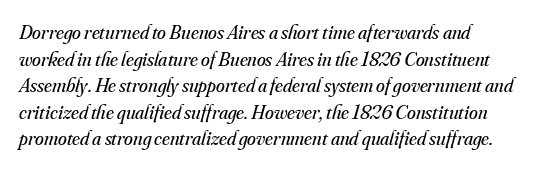
{"italic": "yes", "lean": "right", "slant_degrees": 16, "bold": "no", "underline": "no", "line_spacing": "normal", "line_spacing_ratio": 1.33, "letter_spacing": "normal", "letter_spacing_em": 0.0, "glyph_px": 20}
